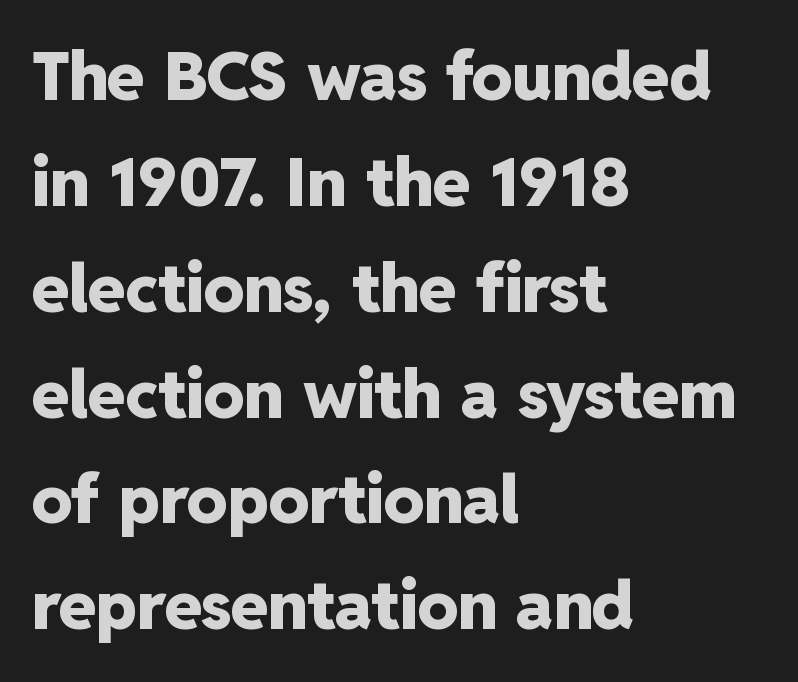
The image shows 67 px heavy sans-serif type, upright; set left-aligned, normal line spacing (1.58x), normal letter spacing, not underlined; low stroke contrast and a medium x-height.
